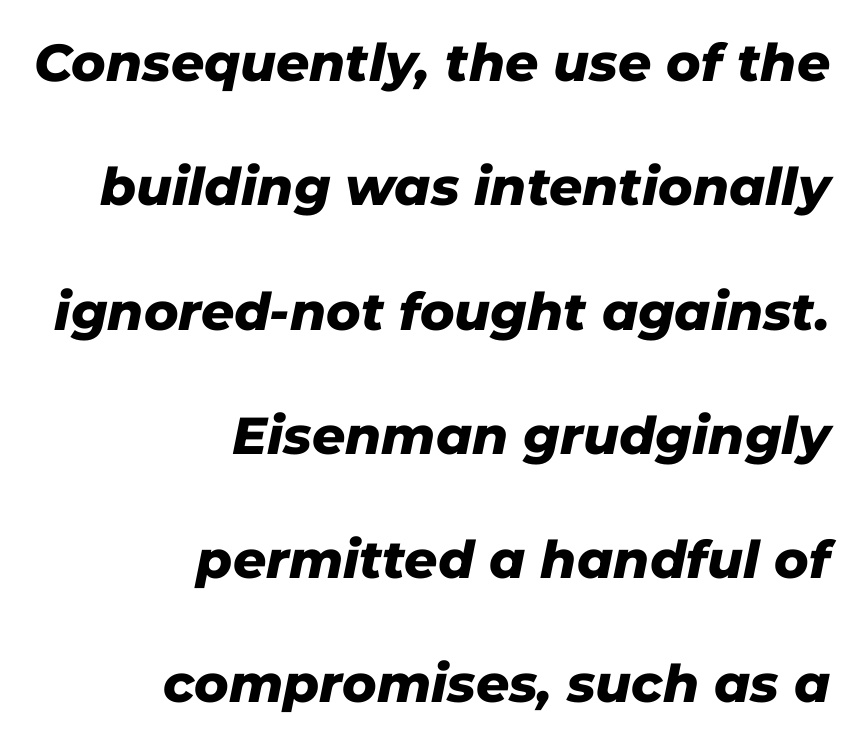
The image shows 52 px heavy type, italic (leaning right); set right-aligned, loose line spacing (2.39x), normal letter spacing, not underlined; low stroke contrast and a medium x-height.
